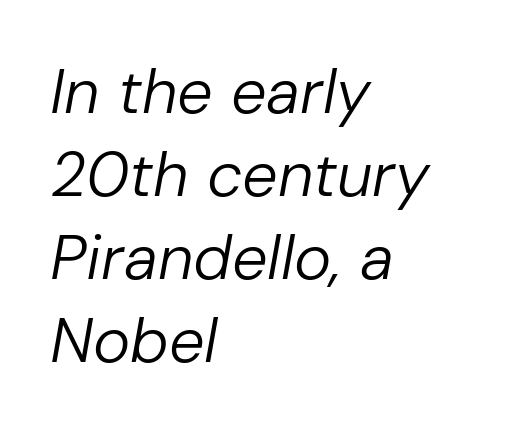
{"italic": "yes", "lean": "right", "slant_degrees": 10, "bold": "no", "weight": "regular", "width": "normal", "stroke_contrast": "low", "x_height": "medium", "monospaced": "no", "underline": "no", "align": "left", "line_spacing": "normal", "line_spacing_ratio": 1.32, "letter_spacing": "normal", "letter_spacing_em": 0.0, "glyph_px": 63}
